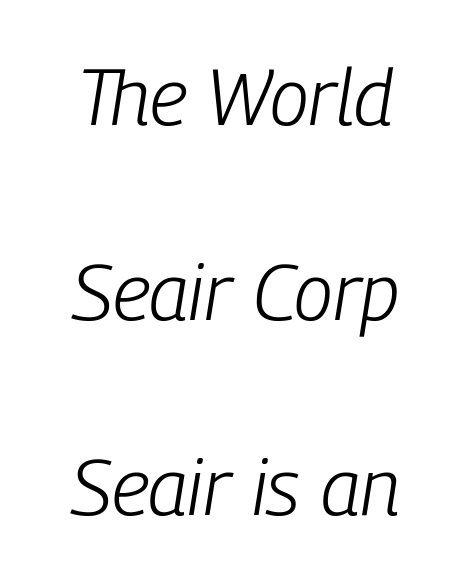
{"italic": "yes", "lean": "right", "slant_degrees": 9, "bold": "no", "weight": "light", "width": "condensed", "stroke_contrast": "low", "x_height": "medium", "monospaced": "no", "underline": "no", "line_spacing": "loose", "line_spacing_ratio": 2.47, "letter_spacing": "normal", "letter_spacing_em": 0.0, "glyph_px": 79}
